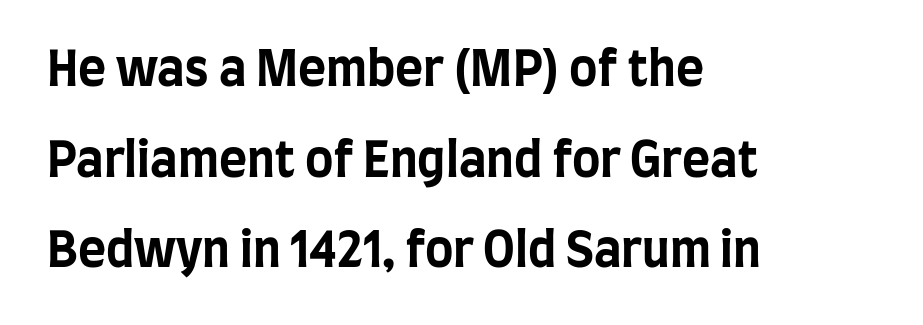
Q: Is the text bold? A: Yes.
Q: Is the text italic (slanted)? A: No, it is upright.
Q: Is the typeface a serif or a sans-serif typeface? A: Sans-serif.
Q: Is the text underlined? A: No.
Q: How is the paragraph aligned? A: Left-aligned.
Q: Is the spacing between letters normal or unusually wide? A: Normal.
Q: Width (condensed, normal, or wide)? A: Condensed.
Q: Stroke contrast? A: Low.
Q: x-height? A: Large.
Q: Monospaced? A: No.
